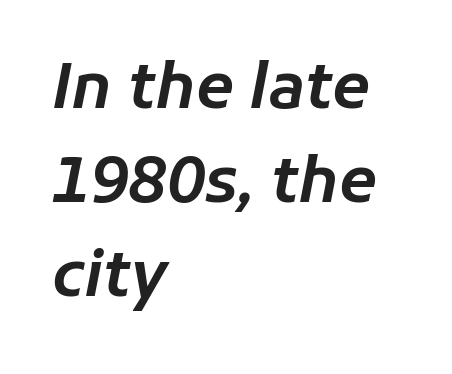
Q: Is the text italic (slanted)? A: Yes, it leans right by about 11 degrees.
Q: Is the text underlined? A: No.
Q: How is the paragraph aligned? A: Left-aligned.
Q: Is the spacing between letters normal or unusually wide? A: Normal.
Q: Is the spacing between lines tight, normal or loose? A: Normal.
Q: Width (condensed, normal, or wide)? A: Normal.
Q: Stroke contrast? A: Low.
Q: x-height? A: Medium.
Q: Monospaced? A: No.
